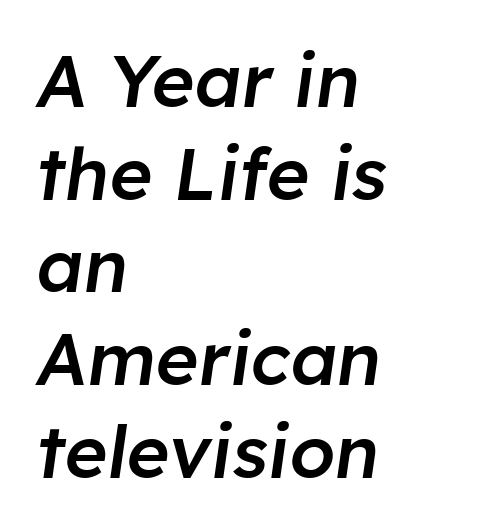
Q: Is the text bold? A: Semi-bold.
Q: Is the text italic (slanted)? A: Yes, it leans right by about 8 degrees.
Q: Is the text underlined? A: No.
Q: How is the paragraph aligned? A: Left-aligned.
Q: Is the spacing between letters normal or unusually wide? A: Normal.
Q: Is the spacing between lines tight, normal or loose? A: Normal.
Q: Width (condensed, normal, or wide)? A: Normal.
Q: Stroke contrast? A: Low.
Q: x-height? A: Medium.
Q: Monospaced? A: No.
